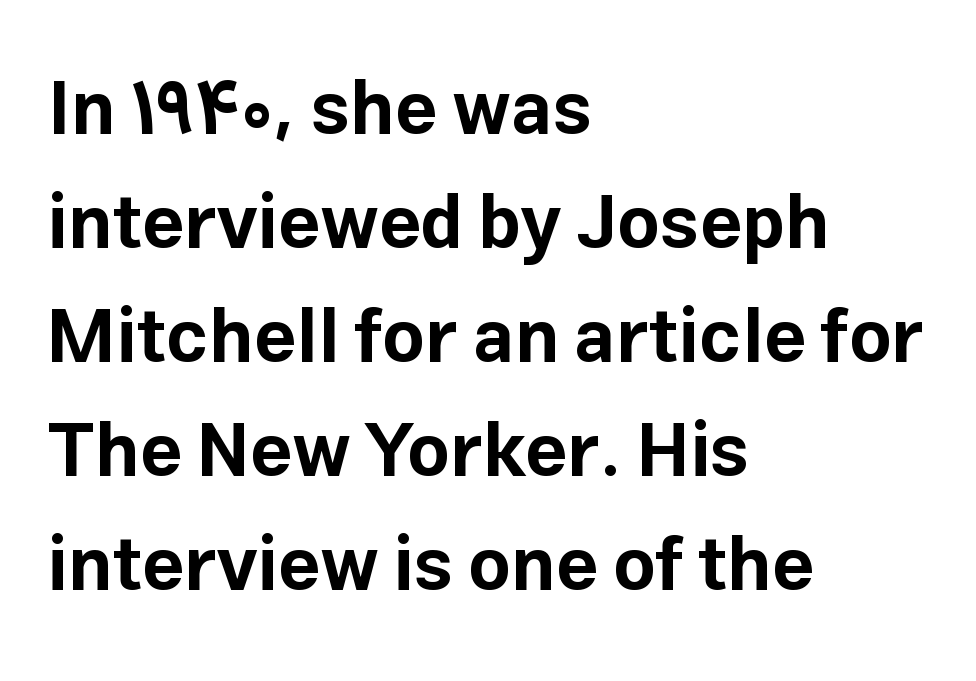
{"serif": "no", "italic": "no", "bold": "yes", "weight": "bold", "width": "normal", "stroke_contrast": "low", "x_height": "medium", "monospaced": "no", "underline": "no", "align": "left", "line_spacing": "normal", "line_spacing_ratio": 1.54, "letter_spacing": "normal", "letter_spacing_em": 0.0, "glyph_px": 74}
